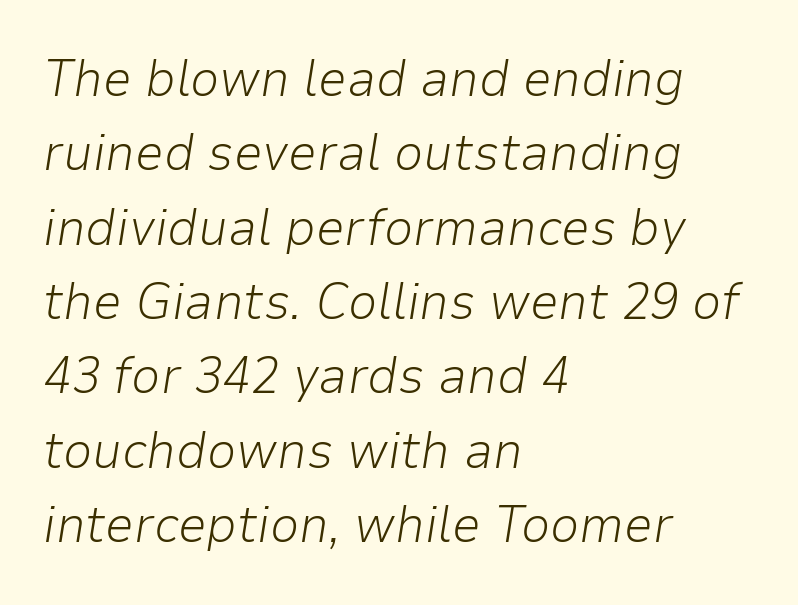
The image shows 52 px light type, italic (leaning right); set left-aligned, normal line spacing (1.43x), normal letter spacing, not underlined; low stroke contrast and a medium x-height.
